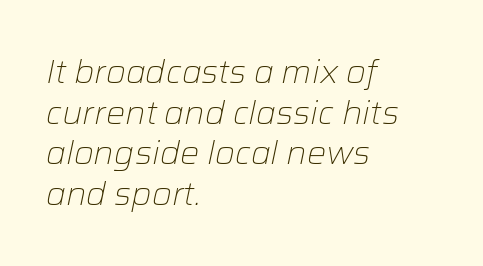
Q: Is the text bold? A: No.
Q: Is the text italic (slanted)? A: Yes, it leans right by about 12 degrees.
Q: Is the text underlined? A: No.
Q: How is the paragraph aligned? A: Left-aligned.
Q: Is the spacing between letters normal or unusually wide? A: Normal.
Q: Is the spacing between lines tight, normal or loose? A: Normal.
Q: Width (condensed, normal, or wide)? A: Normal.
Q: Stroke contrast? A: Low.
Q: x-height? A: Medium.
Q: Monospaced? A: No.
